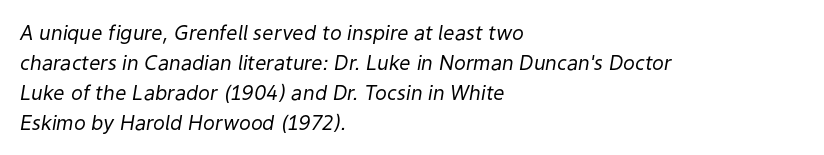
Decoration check: the copy has no underline. Emphasis-style slanted type is in use. The ragged edge is on the right, which tells us the setting is flush left. The line texture is even and compact thanks to regular tracking. Line spacing here is normal.
